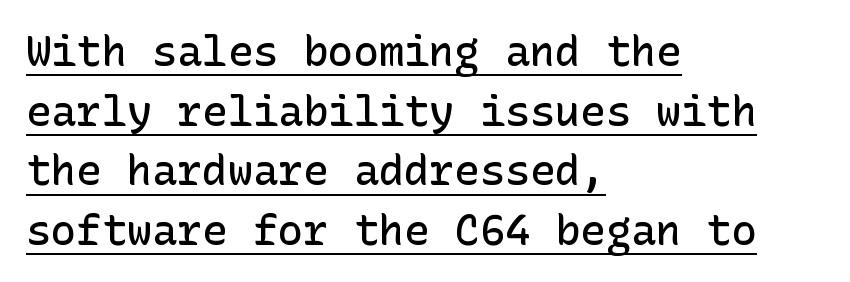
{"serif": "no", "italic": "no", "bold": "semi", "weight": "semibold", "width": "normal", "stroke_contrast": "low", "x_height": "medium", "underline": "yes", "align": "left", "line_spacing": "normal", "line_spacing_ratio": 1.42, "letter_spacing": "normal", "letter_spacing_em": 0.0, "glyph_px": 42}
